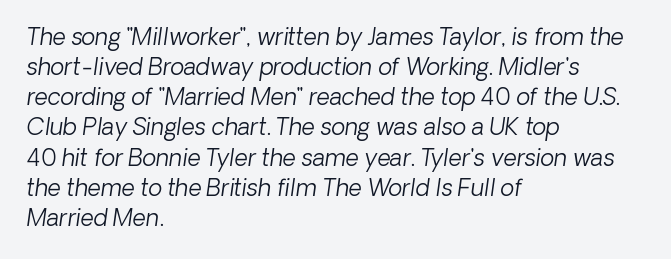
{"bold": "no", "underline": "no", "align": "left", "line_spacing": "normal", "line_spacing_ratio": 1.31, "letter_spacing": "normal", "letter_spacing_em": 0.0, "glyph_px": 23}
